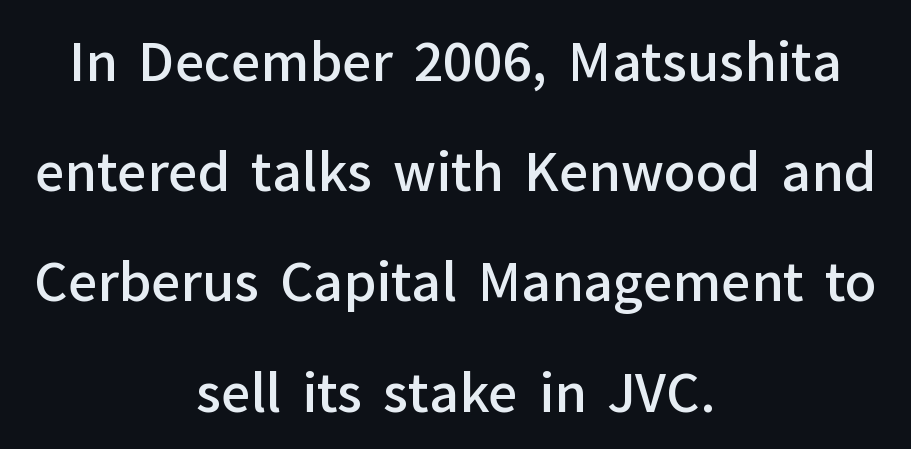
The image shows 52 px semibold sans-serif type, upright; set centered, loose line spacing (2.12x), normal letter spacing, not underlined; low stroke contrast and a medium x-height.
